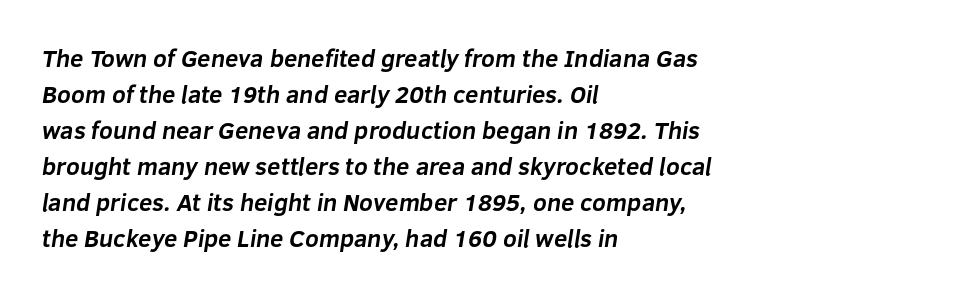
The image shows 24 px bold type; set left-aligned, normal line spacing (1.5x), normal letter spacing, not underlined.
